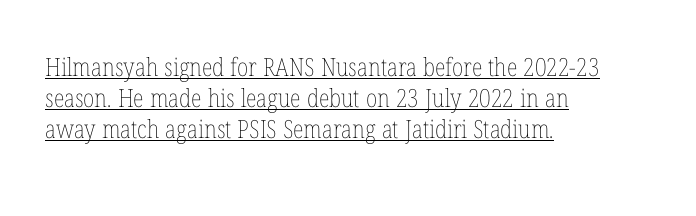
This sample carries an underscore along the baseline area. Teacher's note: observe the even left margin — that is flush-left alignment. The rows are spaced the way most documents space them. Every stem runs plumb, perpendicular to the baseline. Honestly, the letter spacing is just normal — you wouldn't notice it.
